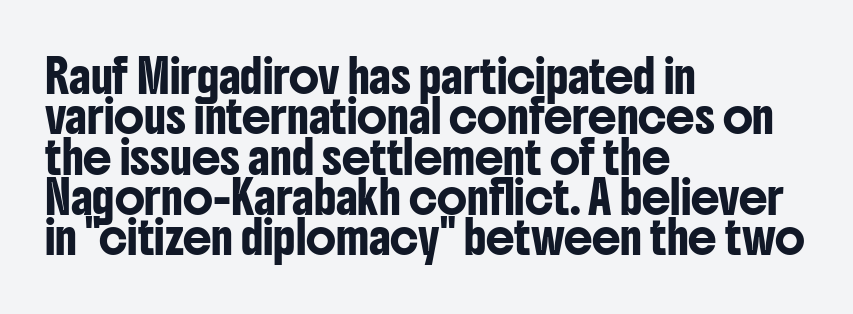
{"serif": "no", "italic": "no", "width": "condensed", "stroke_contrast": "low", "x_height": "medium", "monospaced": "no", "underline": "no", "align": "left", "line_spacing": "normal", "line_spacing_ratio": 1.26, "letter_spacing": "normal", "letter_spacing_em": 0.0, "glyph_px": 32}
